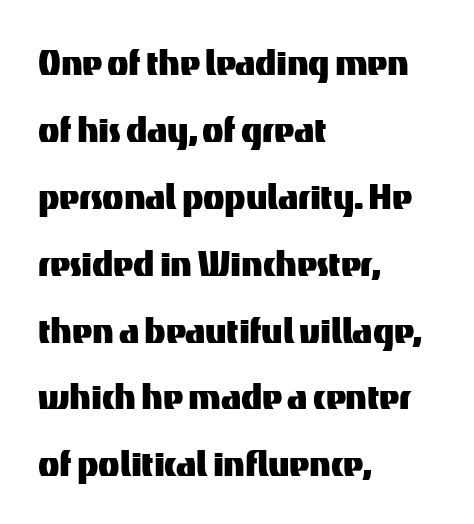
Here the designer chose a conventional face with non-uniform glyph widths. The typography opts for an upright posture over an oblique one. The paragraph has a hard left edge and a soft right edge. Look at the bottom of the vertical strokes: they stop flat, with no serifs.
